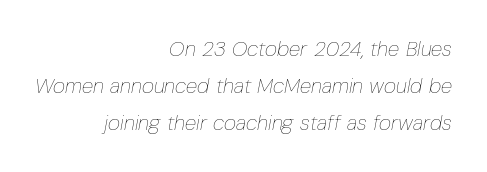
The image shows 21 px text type, italic (leaning right); set right-aligned, line spacing 1.76x, normal letter spacing, not underlined.
